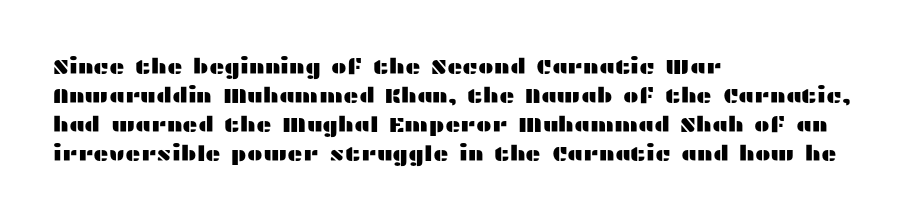
The image shows 21 px text type, upright; set left-aligned, normal line spacing (1.38x), normal letter spacing, not underlined.
